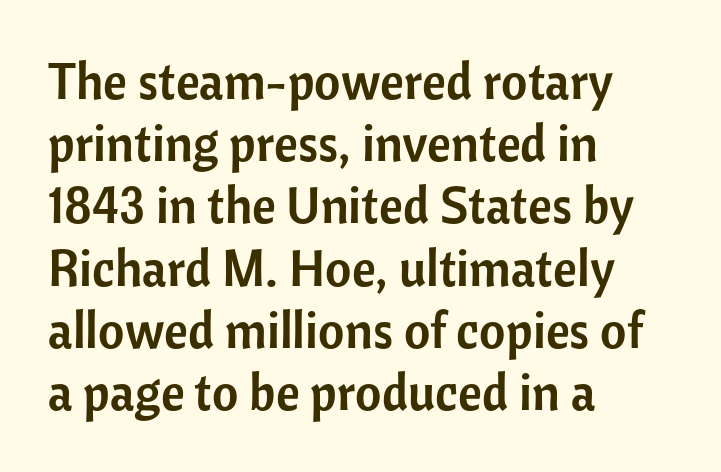
{"serif": "no", "italic": "no", "width": "normal", "stroke_contrast": "low", "x_height": "medium", "monospaced": "no", "underline": "no", "align": "left", "line_spacing_ratio": 1.22, "letter_spacing": "normal", "letter_spacing_em": 0.0, "glyph_px": 51}
